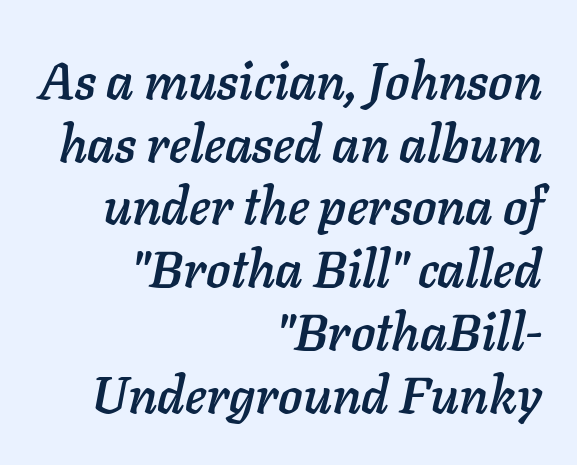
Q: Is the text italic (slanted)? A: Yes, it leans right by about 11 degrees.
Q: Is the text underlined? A: No.
Q: How is the paragraph aligned? A: Right-aligned.
Q: Is the spacing between letters normal or unusually wide? A: Normal.
Q: Width (condensed, normal, or wide)? A: Normal.
Q: Stroke contrast? A: Low.
Q: x-height? A: Medium.
Q: Monospaced? A: No.
